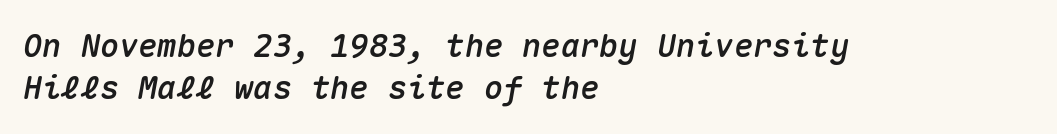
The letters march in equal steps, a hallmark of fixed-pitch type. The vertical gap from one line to the next is medium. This sample uses plain, unmodified letter spacing. Emphasis-style slanted type is in use.
